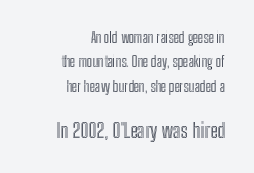
The image shows 20 px text type, upright; set right-aligned, line spacing 1.74x, normal letter spacing, not underlined; the second (bottom) block is 1.43x larger.
